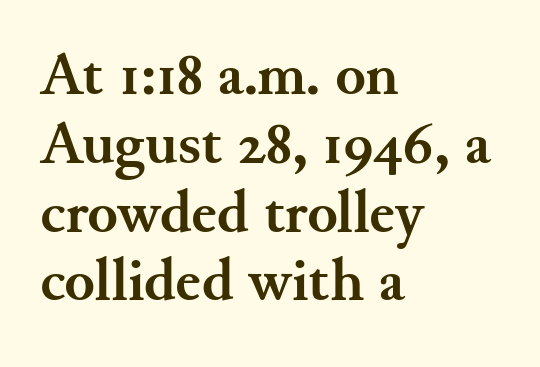
Q: Is the text bold? A: Yes.
Q: Is the text italic (slanted)? A: No, it is upright.
Q: Is the typeface a serif or a sans-serif typeface? A: Serif.
Q: Is the text underlined? A: No.
Q: How is the paragraph aligned? A: Left-aligned.
Q: Is the spacing between letters normal or unusually wide? A: Normal.
Q: Is the spacing between lines tight, normal or loose? A: Tight.
Q: Width (condensed, normal, or wide)? A: Normal.
Q: Stroke contrast? A: Medium.
Q: x-height? A: Small.
Q: Monospaced? A: No.
